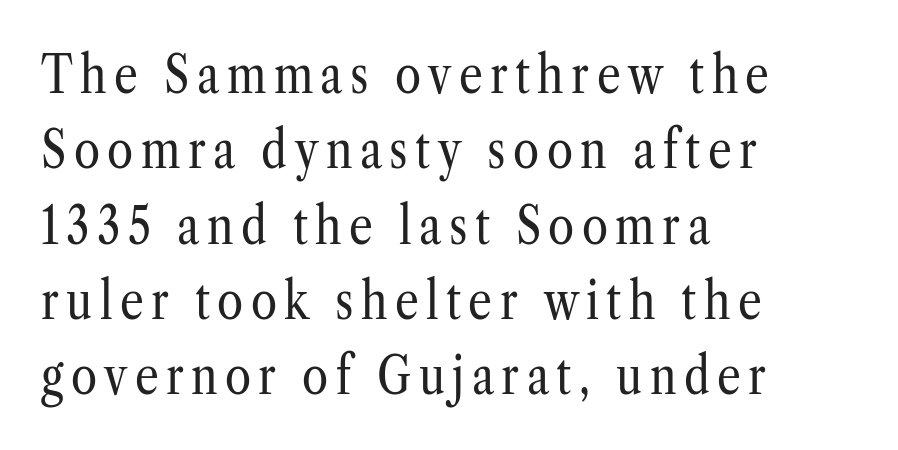
Q: Is the text bold? A: No.
Q: Is the text italic (slanted)? A: No, it is upright.
Q: Is the typeface a serif or a sans-serif typeface? A: Serif.
Q: Is the text underlined? A: No.
Q: How is the paragraph aligned? A: Left-aligned.
Q: Is the spacing between lines tight, normal or loose? A: Normal.
Q: Width (condensed, normal, or wide)? A: Condensed.
Q: Stroke contrast? A: Low.
Q: x-height? A: Medium.
Q: Monospaced? A: No.
